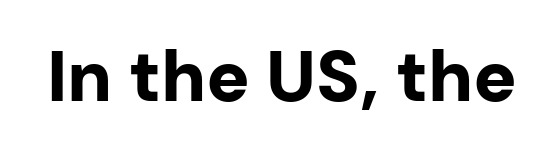
The image shows 72 px bold sans-serif type, upright; set normal letter spacing, not underlined; low stroke contrast and a medium x-height.
